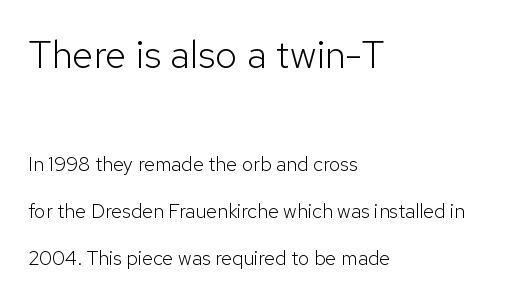
{"serif": "no", "italic": "no", "bold": "no", "weight": "light", "width": "normal", "stroke_contrast": "low", "x_height": "medium", "monospaced": "no", "underline": "no", "align": "left", "line_spacing": "loose", "line_spacing_ratio": 2.34, "letter_spacing": "normal", "letter_spacing_em": 0.0, "larger_block": "first", "size_ratio": 1.95, "glyph_px": 39}
